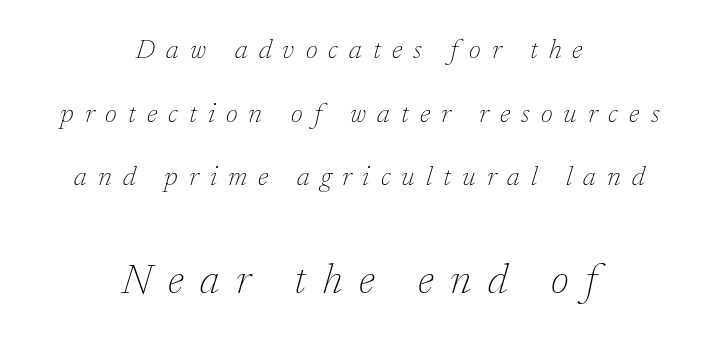
{"serif": "yes", "italic": "yes", "lean": "right", "slant_degrees": 17, "bold": "no", "weight": "thin", "width": "normal", "stroke_contrast": "low", "x_height": "medium", "monospaced": "no", "underline": "no", "align": "center", "line_spacing": "loose", "line_spacing_ratio": 2.36, "letter_spacing": "wide", "letter_spacing_em": 0.41, "larger_block": "second", "size_ratio": 1.52, "glyph_px": 41}
